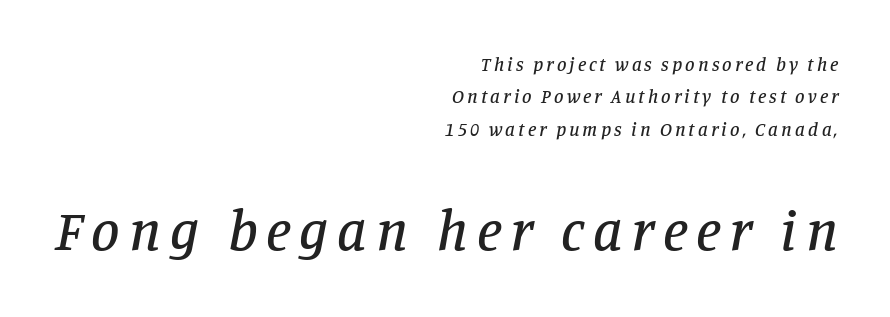
The image shows 57 px serif type, italic (leaning right); set right-aligned, normal line spacing (1.7x), not underlined; the second (bottom) block is 3.0x larger; low stroke contrast and a large x-height.
